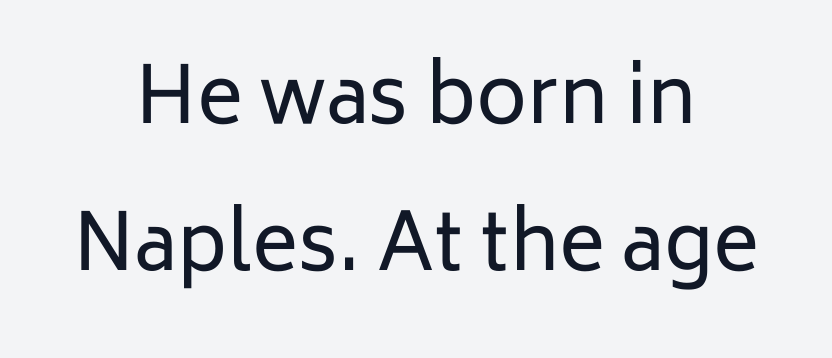
Q: Is the text bold? A: No.
Q: Is the text italic (slanted)? A: No, it is upright.
Q: Is the typeface a serif or a sans-serif typeface? A: Sans-serif.
Q: Is the text underlined? A: No.
Q: How is the paragraph aligned? A: Centered.
Q: Is the spacing between letters normal or unusually wide? A: Normal.
Q: Width (condensed, normal, or wide)? A: Normal.
Q: Stroke contrast? A: Low.
Q: x-height? A: Medium.
Q: Monospaced? A: No.
